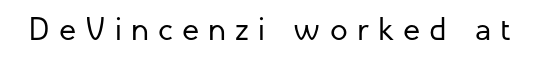
Observe the absence of serifs on each vertical stroke in this sample. These lines were composed using upright roman letters. Observe the wide spacing: letters keep a clear distance from each other. Think of a printed novel: that variable character pitch is what you see here. Check the space under the baseline: it is left empty.
